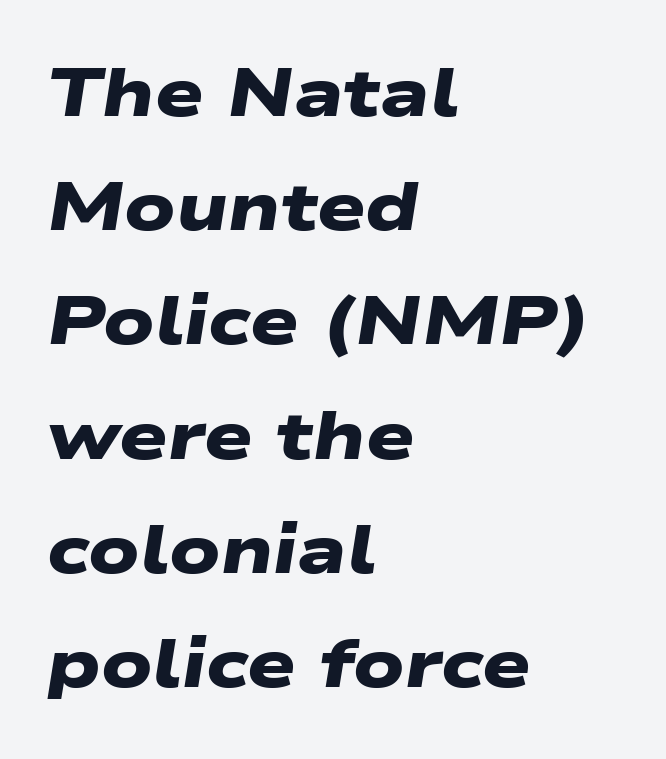
The image shows 68 px heavy, wide sans-serif type; set left-aligned, normal line spacing (1.68x), normal letter spacing, not underlined; low stroke contrast and a medium x-height.
